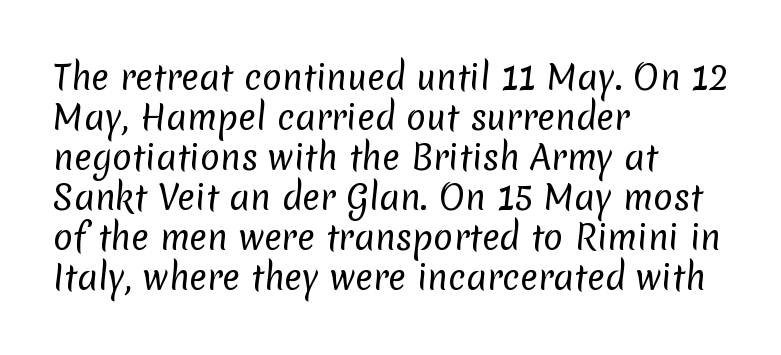
The image shows 33 px regular-weight sans-serif type; set left-aligned, line spacing 1.21x, normal letter spacing, not underlined; low stroke contrast and a medium x-height.
